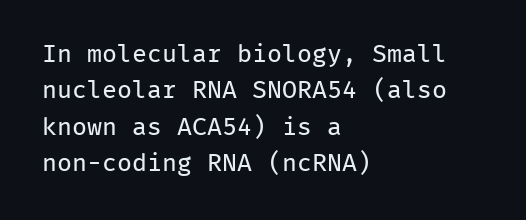
In terms of posture, this sample is upright. The passage shown has conventional tracking throughout. The zone under the glyphs is completely vacant. The lines are quadded left. These glyphs show unthickened strokes, regular width or finer. Rows of type keep a routine distance in the vertical direction.
